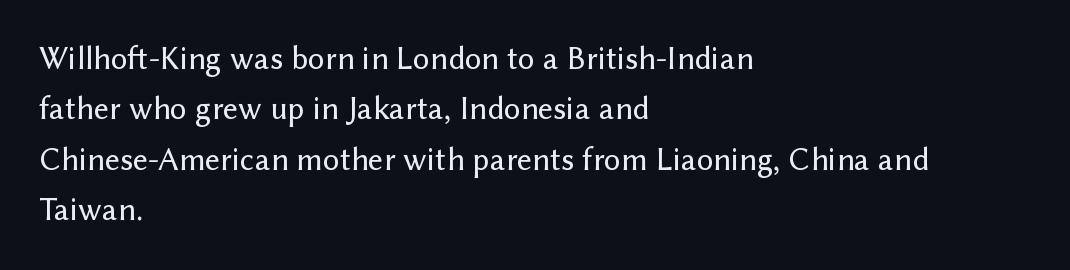
{"serif": "no", "italic": "no", "width": "normal", "stroke_contrast": "low", "x_height": "medium", "monospaced": "no", "underline": "no", "align": "left", "line_spacing": "normal", "line_spacing_ratio": 1.53, "letter_spacing": "normal", "letter_spacing_em": 0.0, "glyph_px": 33}
